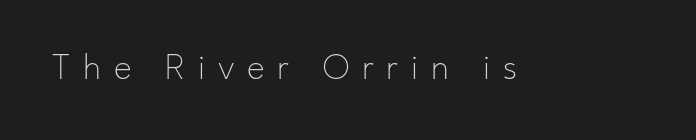
The image shows 38 px thin sans-serif type, upright; set unusually wide letter spacing (+0.33 em), not underlined; low stroke contrast and a small x-height.
